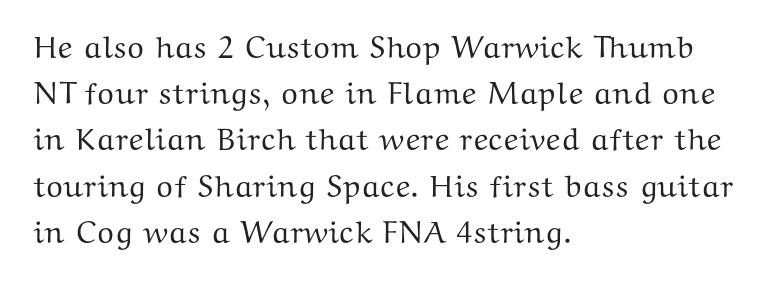
The image shows 31 px wide serif type, upright; set left-aligned, normal line spacing (1.49x), normal letter spacing, not underlined; medium stroke contrast and a medium x-height.
